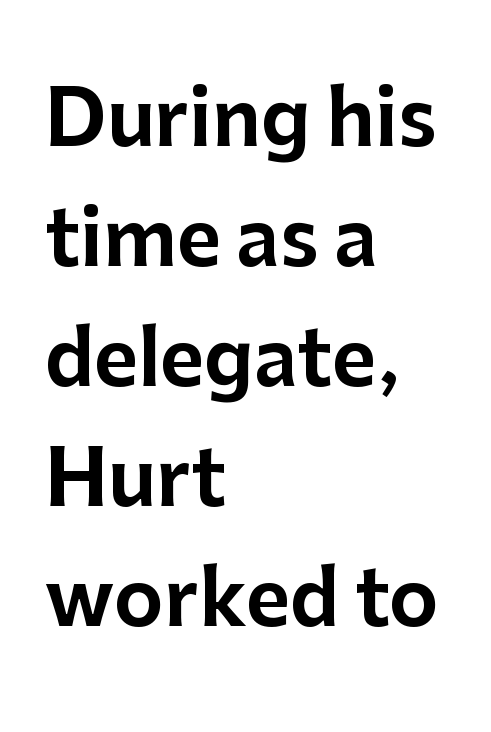
The image shows 76 px sans-serif type, upright; set left-aligned, normal line spacing (1.58x), normal letter spacing, not underlined; low stroke contrast and a medium x-height.
